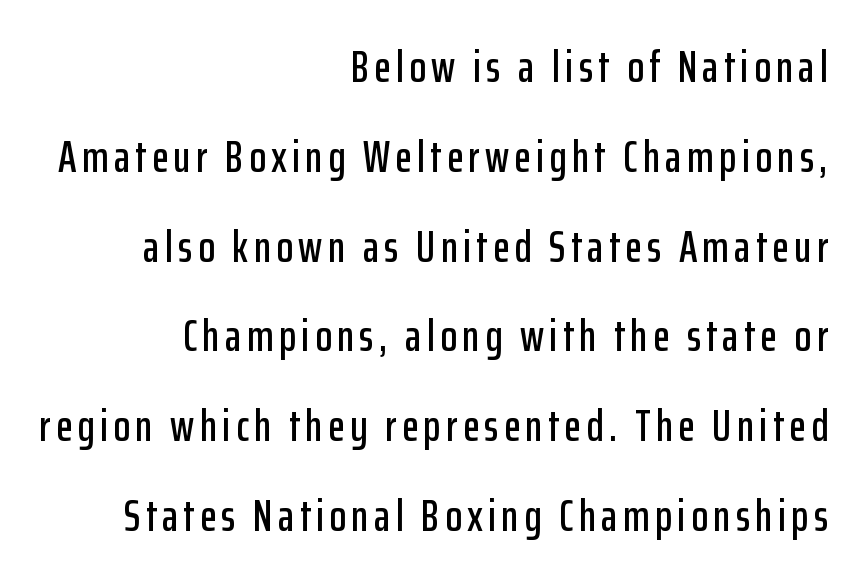
The image shows 44 px condensed sans-serif type, upright; set right-aligned, loose line spacing (2.04x), not underlined; low stroke contrast and a medium x-height.
